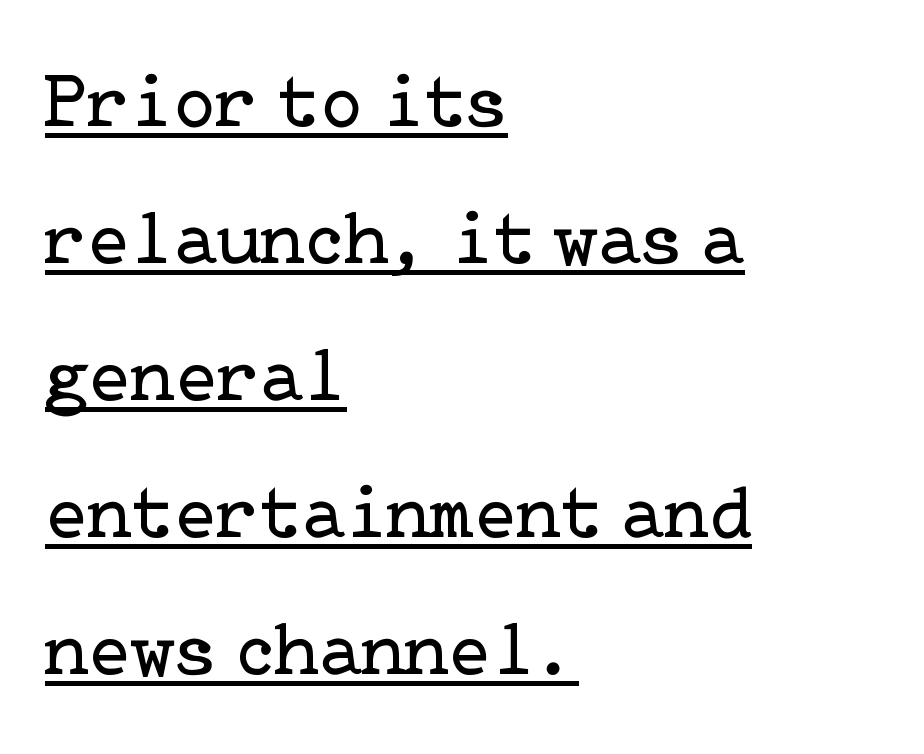
Q: Is the text bold? A: No.
Q: Is the text italic (slanted)? A: No, it is upright.
Q: Is the typeface a serif or a sans-serif typeface? A: Serif.
Q: Is the text underlined? A: Yes.
Q: How is the paragraph aligned? A: Left-aligned.
Q: Is the spacing between letters normal or unusually wide? A: Normal.
Q: Width (condensed, normal, or wide)? A: Normal.
Q: Stroke contrast? A: Low.
Q: x-height? A: Medium.
